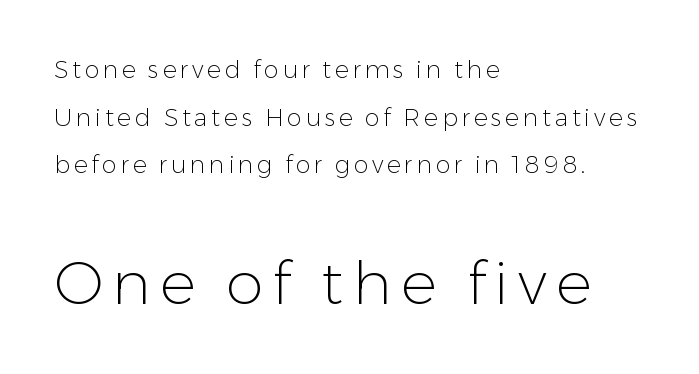
Horizontal alignment here is leftward, the default for most running prose. Serifs: no, the terminals of the letterforms are clean. Whoever set this made the second block the dominant, larger element. The rendering uses a large line-height, opening up the rows. The rendering uses natural spacing where letterforms have individual widths. The axis of the letterforms is exactly vertical.
